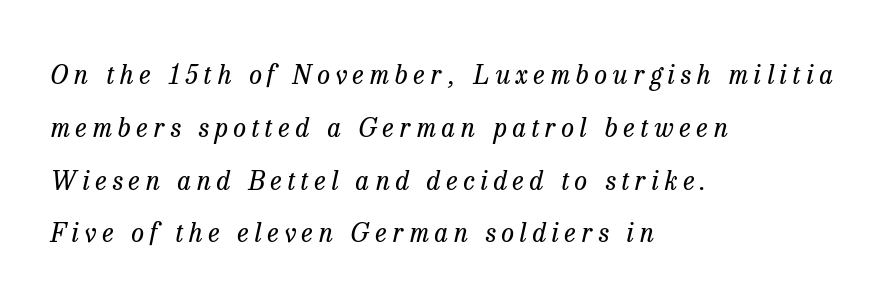
{"italic": "yes", "lean": "right", "slant_degrees": 13, "bold": "no", "underline": "no", "align": "left", "line_spacing": "loose", "line_spacing_ratio": 2.03, "letter_spacing": "wide", "letter_spacing_em": 0.22, "glyph_px": 26}
